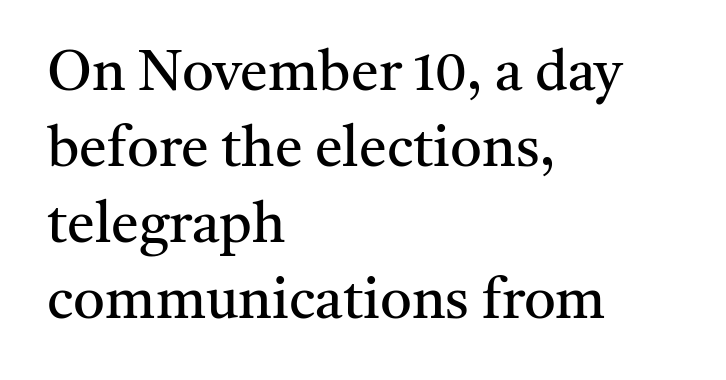
Q: Is the text bold? A: No.
Q: Is the text italic (slanted)? A: No, it is upright.
Q: Is the typeface a serif or a sans-serif typeface? A: Serif.
Q: Is the text underlined? A: No.
Q: How is the paragraph aligned? A: Left-aligned.
Q: Is the spacing between letters normal or unusually wide? A: Normal.
Q: Is the spacing between lines tight, normal or loose? A: Normal.
Q: Width (condensed, normal, or wide)? A: Normal.
Q: Stroke contrast? A: Medium.
Q: x-height? A: Medium.
Q: Monospaced? A: No.
